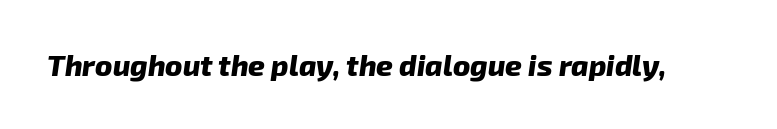
Q: Is the text bold? A: Yes.
Q: Is the text italic (slanted)? A: Yes, it leans right by about 8 degrees.
Q: Is the text underlined? A: No.
Q: Is the spacing between letters normal or unusually wide? A: Normal.
Q: Width (condensed, normal, or wide)? A: Normal.
Q: Stroke contrast? A: Low.
Q: x-height? A: Medium.
Q: Monospaced? A: No.
